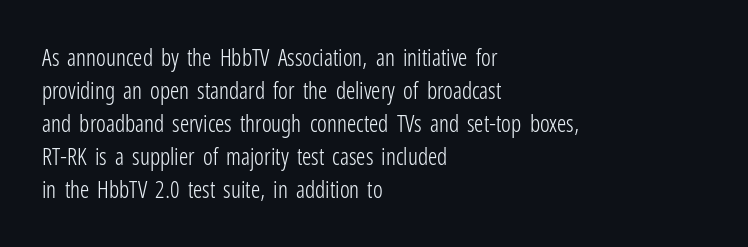
{"italic": "no", "bold": "no", "underline": "no", "align": "left", "line_spacing": "normal", "line_spacing_ratio": 1.43, "letter_spacing": "normal", "letter_spacing_em": 0.0, "glyph_px": 23}
